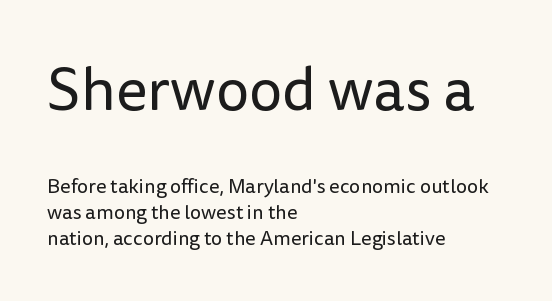
The image shows 60 px regular-weight sans-serif type, upright; set left-aligned, normal line spacing (1.29x), normal letter spacing, not underlined; the first (top) block is 3.0x larger; low stroke contrast and a medium x-height.
